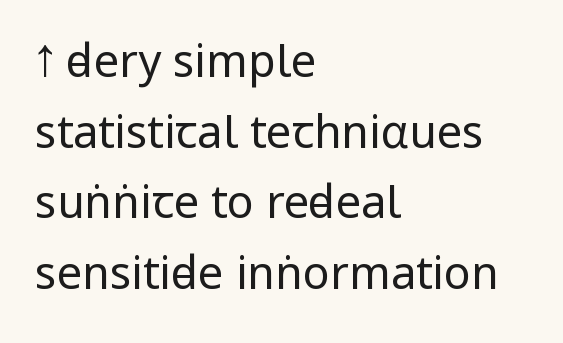
{"serif": "no", "italic": "no", "bold": "no", "weight": "regular", "width": "condensed", "stroke_contrast": "low", "x_height": "large", "monospaced": "no", "underline": "no", "align": "left", "line_spacing": "normal", "line_spacing_ratio": 1.57, "letter_spacing": "normal", "letter_spacing_em": 0.0, "glyph_px": 45}
